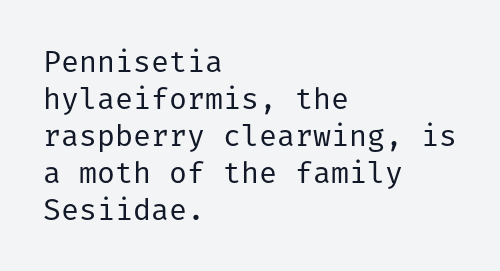
Students, note that the glyphs here touch the page at normal intervals. Notice how the stems are strictly vertical — no italics here. These lines are composed in type without serifs. The lines are quadded left. The characters are drawn with everyday or finer stroke widths. Decoration check: the copy has no underline.
